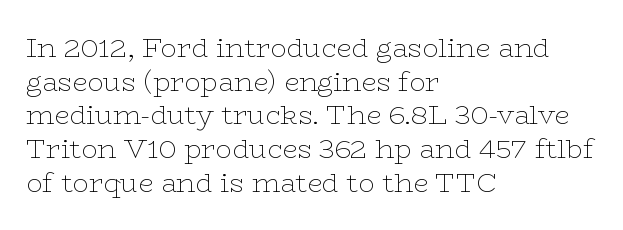
Whoever set this chose a conventional vertical rhythm. Each stroke keeps to a modest, everyday thickness or less. Is there any slant? The stems are plumb. Any mark beneath the type? The region is blank. Horizontal alignment here is leftward, the default for most running prose.
